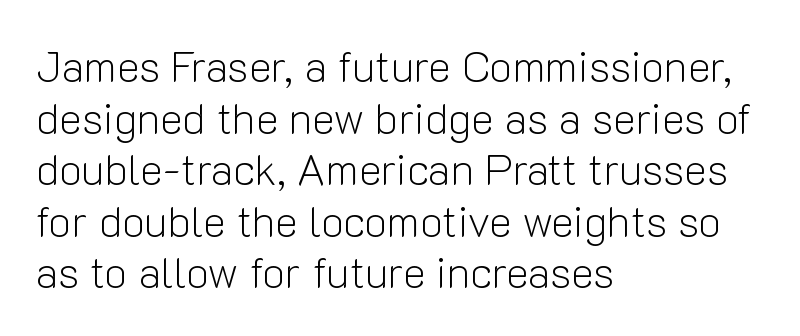
The image shows 43 px light sans-serif type, upright; set left-aligned, line spacing 1.2x, normal letter spacing, not underlined; low stroke contrast and a medium x-height.
